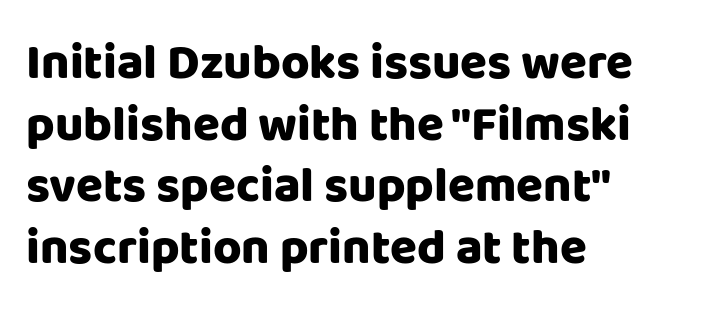
Q: Is the text bold? A: Yes.
Q: Is the text italic (slanted)? A: No, it is upright.
Q: Is the typeface a serif or a sans-serif typeface? A: Sans-serif.
Q: Is the text underlined? A: No.
Q: How is the paragraph aligned? A: Left-aligned.
Q: Is the spacing between letters normal or unusually wide? A: Normal.
Q: Is the spacing between lines tight, normal or loose? A: Normal.
Q: Width (condensed, normal, or wide)? A: Normal.
Q: Stroke contrast? A: Low.
Q: x-height? A: Large.
Q: Monospaced? A: No.
